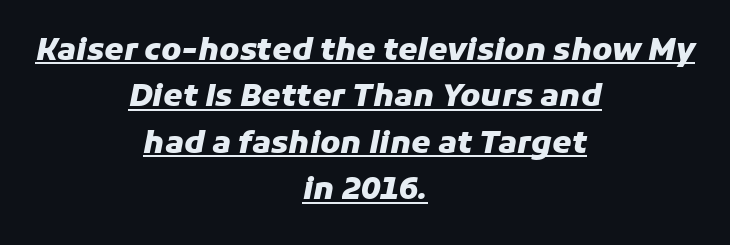
Thick stems and heavy bowls — unmistakably bold. The lines in this sample share a center point and differ in where they start and stop. This rendering features underlined lettering. No extra tracking has been applied to these lines.
